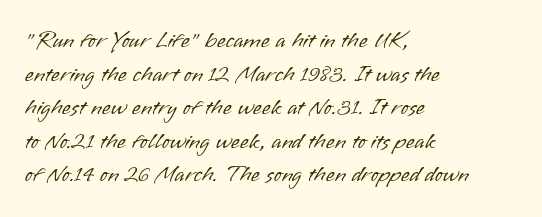
Q: Is the text bold? A: No.
Q: Is the text italic (slanted)? A: Yes.
Q: Is the text underlined? A: No.
Q: How is the paragraph aligned? A: Left-aligned.
Q: Is the spacing between letters normal or unusually wide? A: Normal.
Q: Is the spacing between lines tight, normal or loose? A: Normal.
